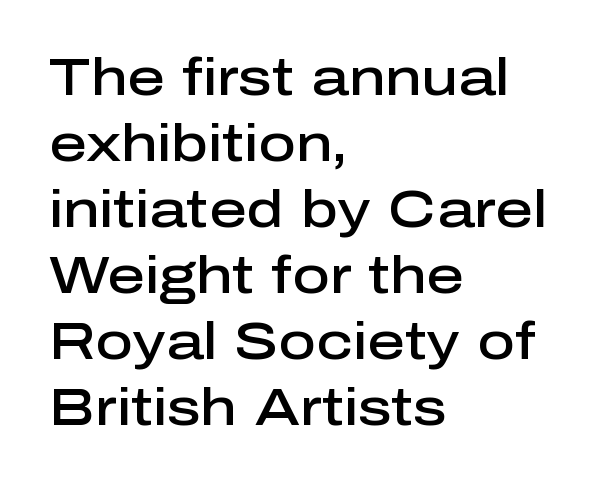
Q: Is the text bold? A: Semi-bold.
Q: Is the text italic (slanted)? A: No, it is upright.
Q: Is the typeface a serif or a sans-serif typeface? A: Sans-serif.
Q: Is the text underlined? A: No.
Q: How is the paragraph aligned? A: Left-aligned.
Q: Is the spacing between letters normal or unusually wide? A: Normal.
Q: Is the spacing between lines tight, normal or loose? A: Normal.
Q: Width (condensed, normal, or wide)? A: Normal.
Q: Stroke contrast? A: Low.
Q: x-height? A: Medium.
Q: Monospaced? A: No.
